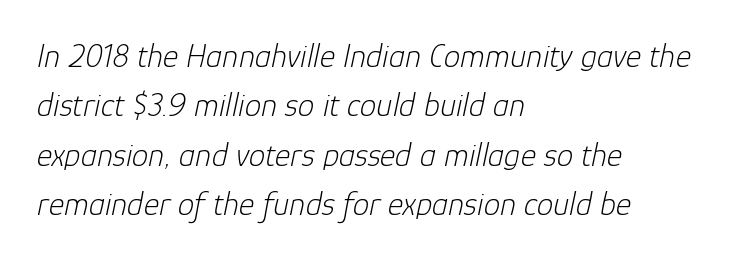
Q: Is the text bold? A: No.
Q: Is the text italic (slanted)? A: Yes, it leans right by about 12 degrees.
Q: Is the text underlined? A: No.
Q: How is the paragraph aligned? A: Left-aligned.
Q: Is the spacing between letters normal or unusually wide? A: Normal.
Q: Is the spacing between lines tight, normal or loose? A: Normal.
Q: Width (condensed, normal, or wide)? A: Normal.
Q: Stroke contrast? A: Low.
Q: x-height? A: Medium.
Q: Monospaced? A: No.
